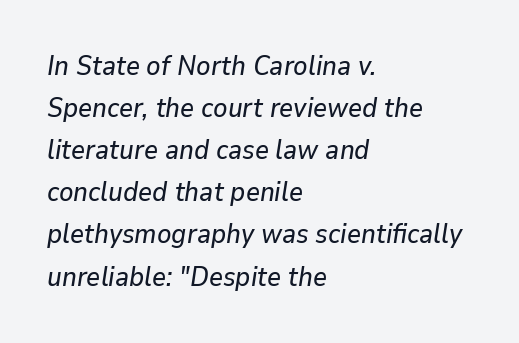
{"italic": "yes", "lean": "right", "slant_degrees": 9, "underline": "no", "align": "left", "line_spacing": "normal", "line_spacing_ratio": 1.56, "letter_spacing": "normal", "letter_spacing_em": 0.0, "glyph_px": 27}
